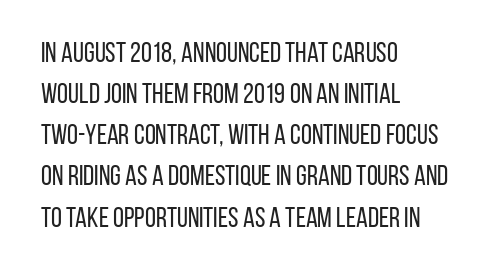
Q: Is the text bold? A: No.
Q: Is the text italic (slanted)? A: No, it is upright.
Q: Is the typeface a serif or a sans-serif typeface? A: Sans-serif.
Q: Is the text underlined? A: No.
Q: How is the paragraph aligned? A: Left-aligned.
Q: Is the spacing between letters normal or unusually wide? A: Normal.
Q: Is the spacing between lines tight, normal or loose? A: Normal.
Q: Width (condensed, normal, or wide)? A: Condensed.
Q: Stroke contrast? A: Low.
Q: x-height? A: Large.
Q: Monospaced? A: No.
